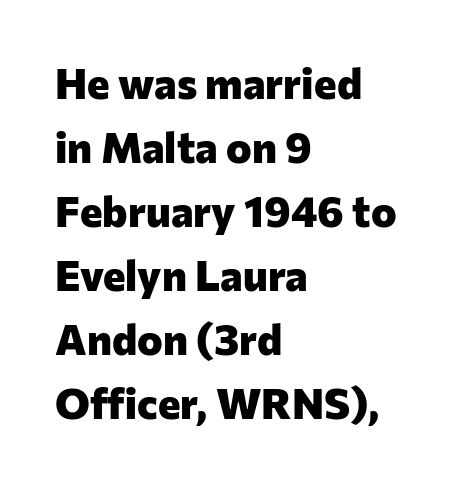
The letters stand straight up with perfectly vertical stems. The sample has been set heavy, in full bold. Here the glyphs are tracked normally, forming tight word shapes. Descenders hang freely into open space.
